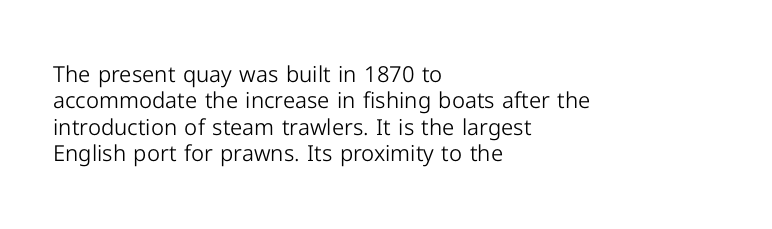
Q: Is the text bold? A: No.
Q: Is the text italic (slanted)? A: No, it is upright.
Q: Is the text underlined? A: No.
Q: How is the paragraph aligned? A: Left-aligned.
Q: Is the spacing between letters normal or unusually wide? A: Normal.
